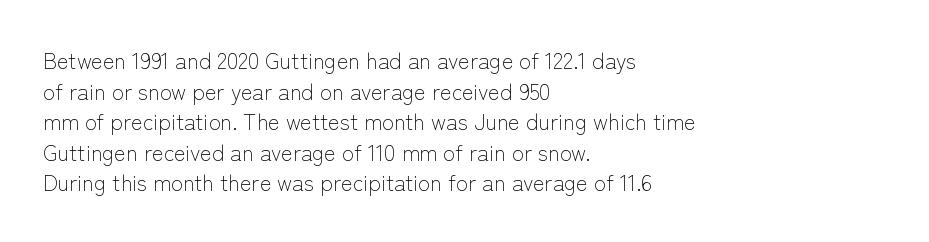
Here the glyphs are tracked normally, forming tight word shapes. This sample keeps an unexceptional amount of space between lines. Every character sits straight up, as roman type does. Each stroke keeps to a modest, everyday thickness or less. This rendering uses left alignment, leaving the right contour irregular. Descenders are the only things crossing below the line.
